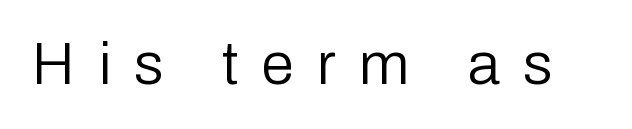
The type family on display is of the sans-serif kind. When letters stand straight like this, we call the style roman or upright. Type without underlining. No letter is thick-stroked: the sample isn't bold. The rendering uses natural spacing where letterforms have individual widths. Caption: expanded tracking, letters set apart.
